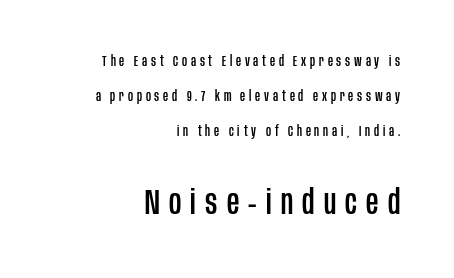
{"serif": "no", "italic": "no", "width": "condensed", "stroke_contrast": "low", "x_height": "large", "monospaced": "no", "underline": "no", "align": "right", "line_spacing": "loose", "line_spacing_ratio": 2.5, "letter_spacing": "wide", "letter_spacing_em": 0.27, "larger_block": "second", "size_ratio": 2.43, "glyph_px": 34}
